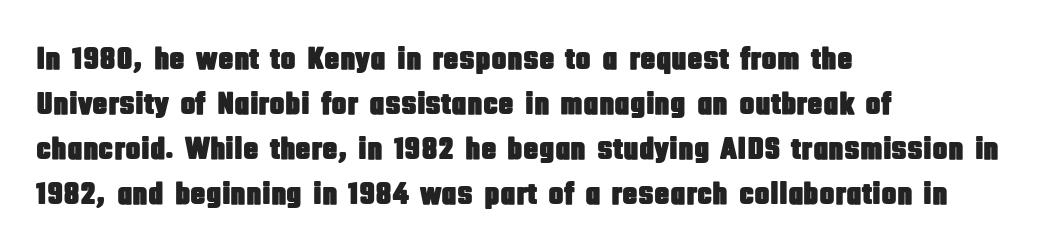
Q: Is the text italic (slanted)? A: No, it is upright.
Q: Is the typeface a serif or a sans-serif typeface? A: Sans-serif.
Q: Is the text underlined? A: No.
Q: How is the paragraph aligned? A: Left-aligned.
Q: Is the spacing between letters normal or unusually wide? A: Normal.
Q: Is the spacing between lines tight, normal or loose? A: Normal.
Q: Width (condensed, normal, or wide)? A: Condensed.
Q: Stroke contrast? A: Low.
Q: x-height? A: Large.
Q: Monospaced? A: No.
